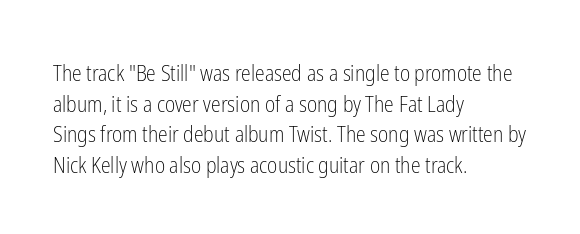
Q: Is the text bold? A: No.
Q: Is the text italic (slanted)? A: No, it is upright.
Q: Is the text underlined? A: No.
Q: How is the paragraph aligned? A: Left-aligned.
Q: Is the spacing between letters normal or unusually wide? A: Normal.
Q: Is the spacing between lines tight, normal or loose? A: Normal.
